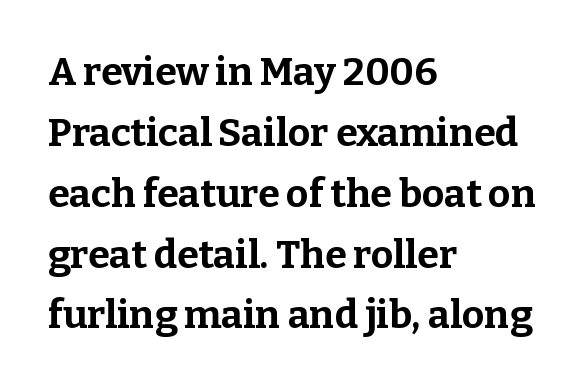
Q: Is the text bold? A: Yes.
Q: Is the text italic (slanted)? A: No, it is upright.
Q: Is the typeface a serif or a sans-serif typeface? A: Serif.
Q: Is the text underlined? A: No.
Q: How is the paragraph aligned? A: Left-aligned.
Q: Is the spacing between letters normal or unusually wide? A: Normal.
Q: Is the spacing between lines tight, normal or loose? A: Normal.
Q: Width (condensed, normal, or wide)? A: Normal.
Q: Stroke contrast? A: Low.
Q: x-height? A: Medium.
Q: Monospaced? A: No.
